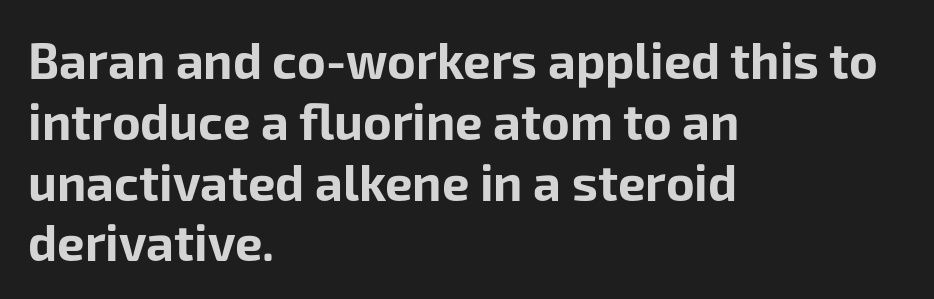
Notice how thick the strokes are: this is what a full bold looks like. In terms of letterspacing, this is plain default setting. Type style note: lacks serifs. Underline: absent. The lines in this sample share a left origin and differ only in where they stop.
